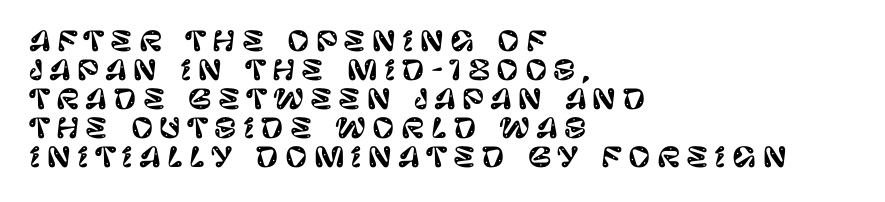
Q: Is the text italic (slanted)? A: Yes.
Q: Is the text underlined? A: No.
Q: How is the paragraph aligned? A: Left-aligned.
Q: Is the spacing between letters normal or unusually wide? A: Unusually wide.
Q: Is the spacing between lines tight, normal or loose? A: Tight.
